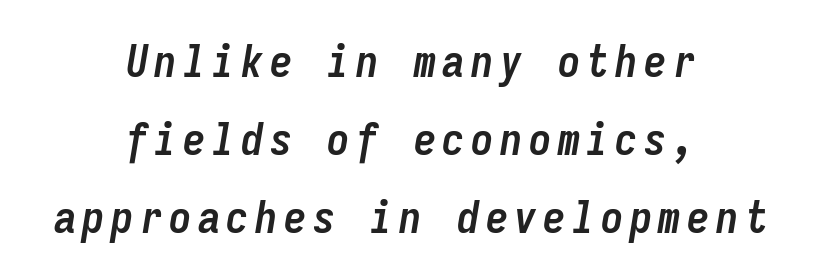
Q: Is the text bold? A: Yes.
Q: Is the text italic (slanted)? A: Yes, it leans right by about 9 degrees.
Q: Is the text underlined? A: No.
Q: How is the paragraph aligned? A: Centered.
Q: Width (condensed, normal, or wide)? A: Condensed.
Q: Stroke contrast? A: Low.
Q: x-height? A: Medium.
Q: Monospaced? A: Yes.
